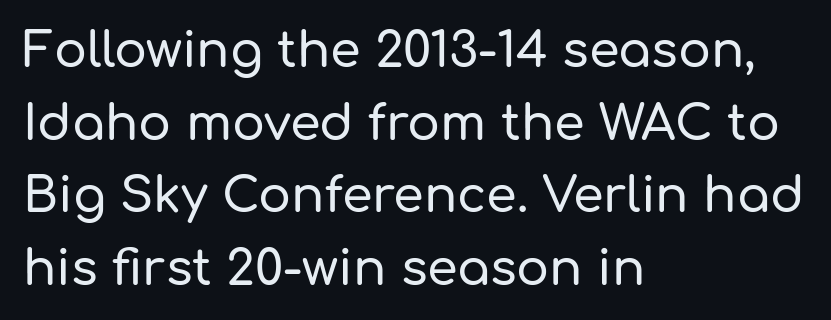
{"serif": "no", "italic": "no", "width": "normal", "stroke_contrast": "low", "x_height": "medium", "monospaced": "no", "underline": "no", "align": "left", "line_spacing": "normal", "line_spacing_ratio": 1.48, "letter_spacing": "normal", "letter_spacing_em": 0.0, "glyph_px": 49}
